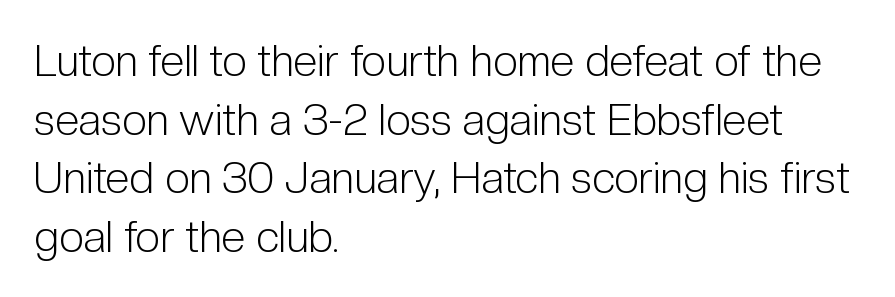
The image shows 44 px light, condensed sans-serif type, upright; set left-aligned, normal line spacing (1.33x), normal letter spacing, not underlined; low stroke contrast and a medium x-height.
